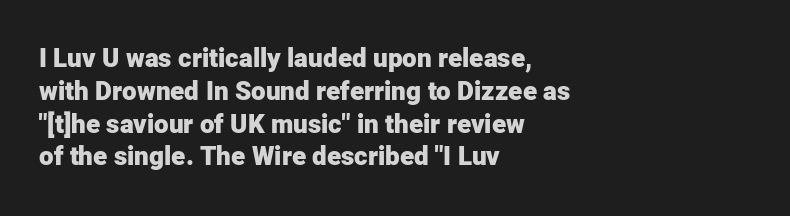
Reading down the column, the eye jumps a familiar distance to each next line. The passage shown is not underscored anywhere. Its strokes are broad and dark, the hallmark of bold type. Quick note: not italic, upright. Observe the ordinary spacing: letters are neighbours, not strangers. Line beginnings align vertically; line endings do not.
